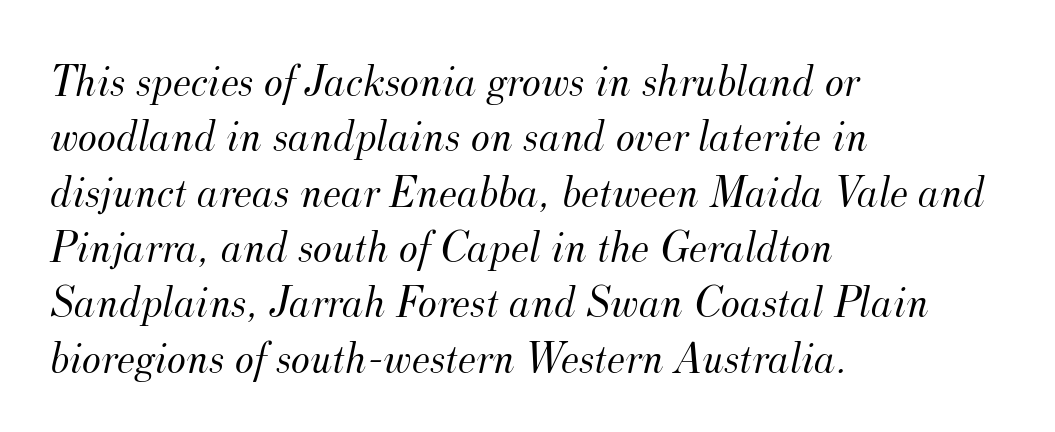
Q: Is the text bold? A: No.
Q: Is the text italic (slanted)? A: Yes, it leans right by about 12 degrees.
Q: Is the typeface a serif or a sans-serif typeface? A: Serif.
Q: Is the text underlined? A: No.
Q: How is the paragraph aligned? A: Left-aligned.
Q: Is the spacing between letters normal or unusually wide? A: Normal.
Q: Width (condensed, normal, or wide)? A: Normal.
Q: Stroke contrast? A: Medium.
Q: x-height? A: Small.
Q: Monospaced? A: No.
